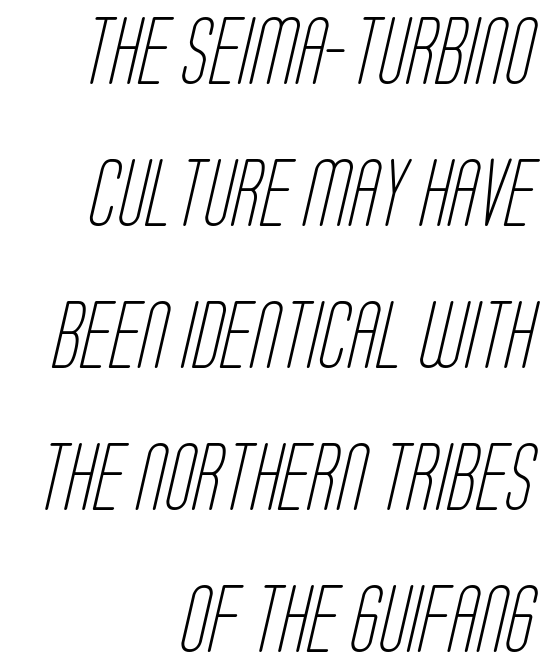
The image shows 67 px light, condensed sans-serif type; set right-aligned, loose line spacing (2.12x), normal letter spacing, not underlined; low stroke contrast and a large x-height.
